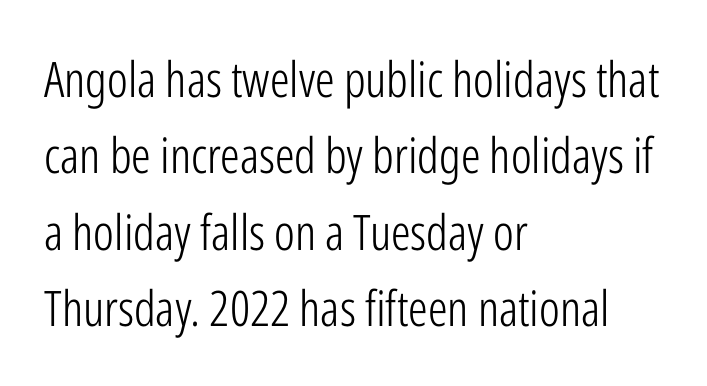
{"serif": "no", "italic": "no", "bold": "no", "weight": "light", "width": "condensed", "stroke_contrast": "low", "x_height": "medium", "monospaced": "no", "underline": "no", "align": "left", "line_spacing": "normal", "line_spacing_ratio": 1.56, "letter_spacing": "normal", "letter_spacing_em": 0.0, "glyph_px": 49}
